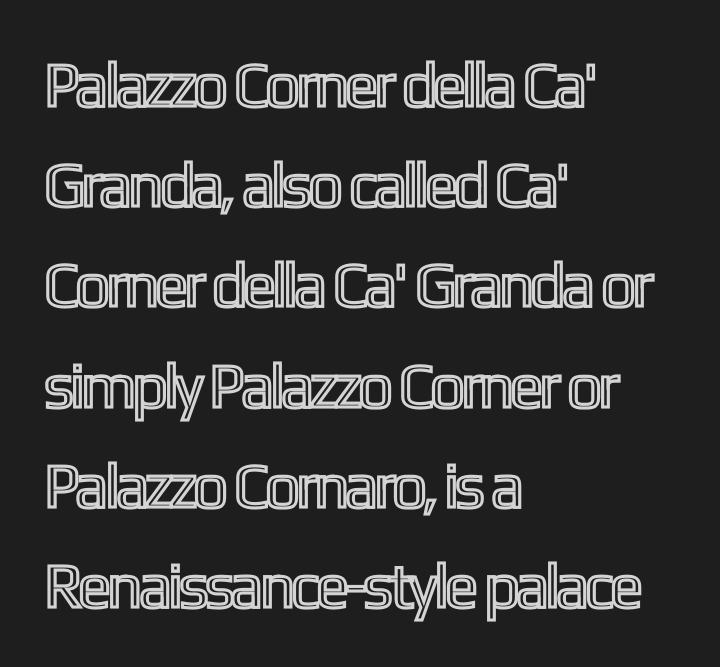
The image shows 63 px condensed type, upright; set left-aligned, normal line spacing (1.59x), normal letter spacing, not underlined; a medium x-height.
